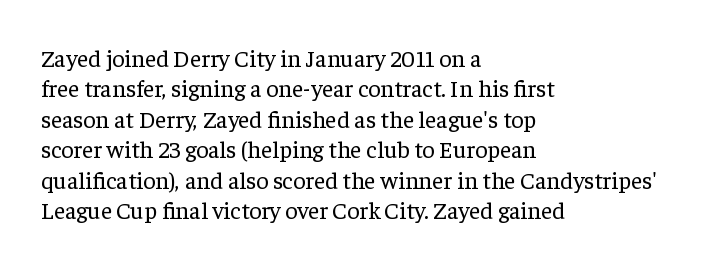
{"italic": "no", "bold": "no", "underline": "no", "align": "left", "line_spacing": "normal", "line_spacing_ratio": 1.27, "letter_spacing": "normal", "letter_spacing_em": 0.0, "glyph_px": 24}
